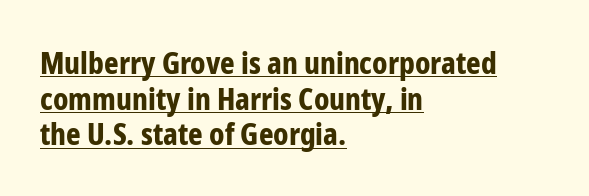
The image shows 31 px bold, condensed sans-serif type, upright; set left-aligned, tight line spacing (1.15x), normal letter spacing, underlined; low stroke contrast and a medium x-height.
